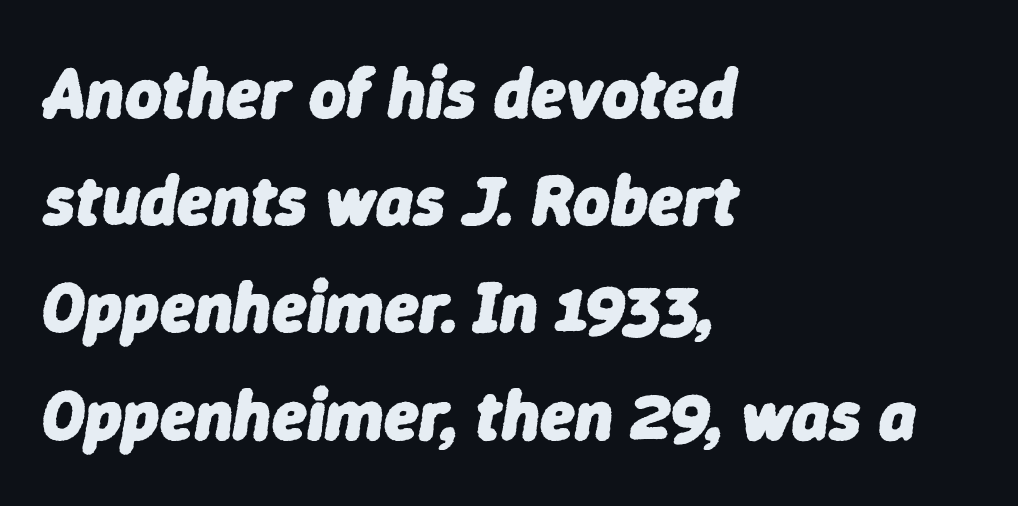
Q: Is the text bold? A: Yes.
Q: Is the text italic (slanted)? A: Yes, it leans right by about 9 degrees.
Q: Is the text underlined? A: No.
Q: How is the paragraph aligned? A: Left-aligned.
Q: Is the spacing between letters normal or unusually wide? A: Normal.
Q: Is the spacing between lines tight, normal or loose? A: Normal.
Q: Width (condensed, normal, or wide)? A: Normal.
Q: Stroke contrast? A: Low.
Q: x-height? A: Medium.
Q: Monospaced? A: No.
